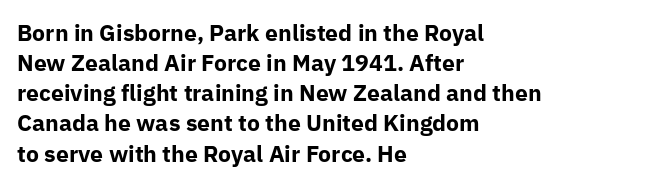
Q: Is the text bold? A: Yes.
Q: Is the text italic (slanted)? A: No, it is upright.
Q: Is the text underlined? A: No.
Q: How is the paragraph aligned? A: Left-aligned.
Q: Is the spacing between letters normal or unusually wide? A: Normal.
Q: Is the spacing between lines tight, normal or loose? A: Normal.
